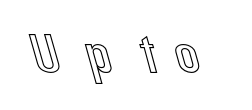
Plain, unruled lines of type. You could not count columns in this text — the font is proportionally spaced.
